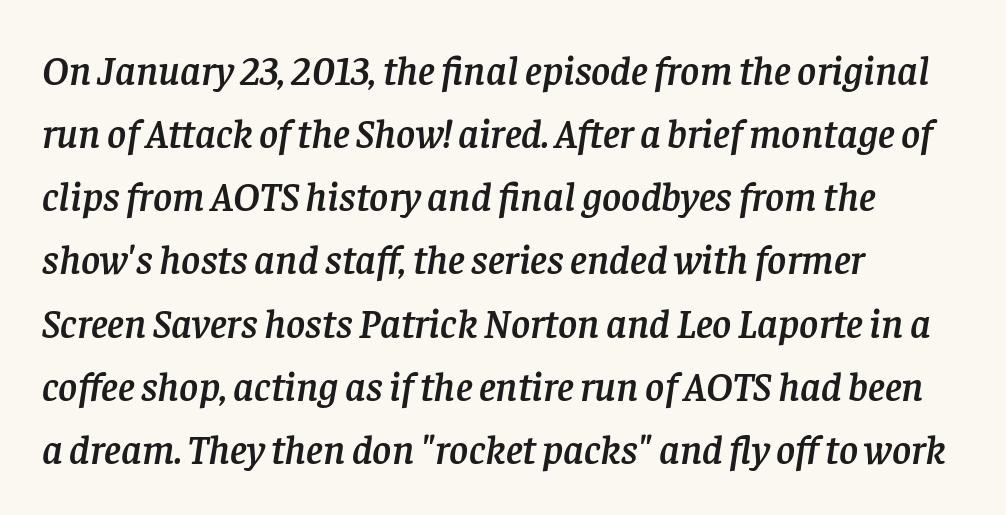
The image shows 41 px serif type, italic (leaning right); set left-aligned, normal line spacing (1.54x), normal letter spacing, not underlined; low stroke contrast and a large x-height.
